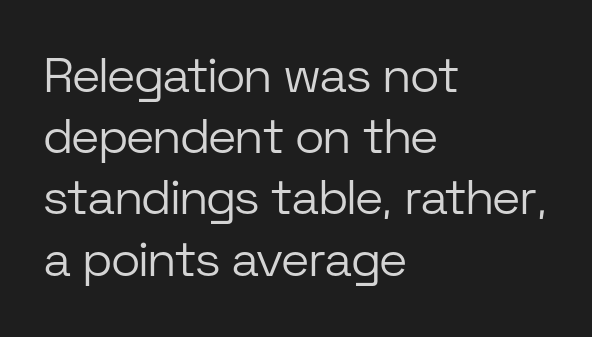
A normal amount of white space separates one row of letters from the next. Underlining? Definitely not there. The weight tops out at a normal text grade. The lettering stays uniformly vertical, giving the passage a roman look. This sample is left-justified, so line endings fall wherever the words run out. Default kerning and tracking; the words read as compact shapes.
